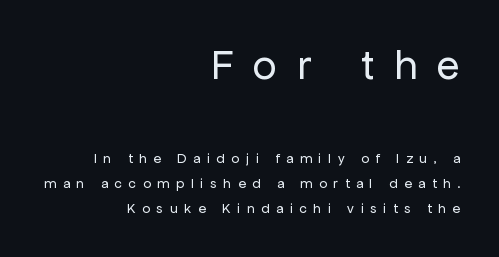
Q: Is the text bold? A: No.
Q: Is the text italic (slanted)? A: No, it is upright.
Q: Is the typeface a serif or a sans-serif typeface? A: Sans-serif.
Q: Is the text underlined? A: No.
Q: How is the paragraph aligned? A: Right-aligned.
Q: Is the spacing between letters normal or unusually wide? A: Unusually wide.
Q: Which block of text is set in a larger size, the first (top) or the second (bottom)? A: The first (top) one.
Q: Width (condensed, normal, or wide)? A: Normal.
Q: Stroke contrast? A: Low.
Q: x-height? A: Medium.
Q: Monospaced? A: No.
